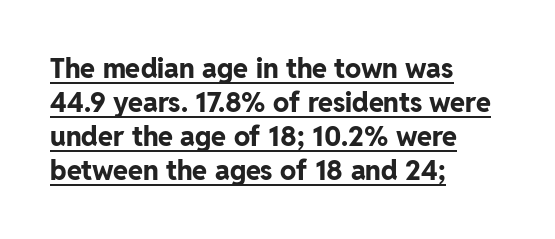
{"italic": "no", "bold": "yes", "underline": "yes", "align": "left", "line_spacing": "normal", "line_spacing_ratio": 1.26, "letter_spacing": "normal", "letter_spacing_em": 0.0, "glyph_px": 27}
